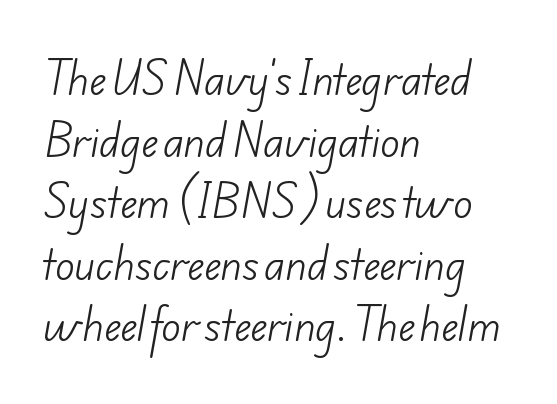
The image shows 40 px light sans-serif type; set left-aligned, normal line spacing (1.54x), normal letter spacing, not underlined; low stroke contrast and a small x-height.
